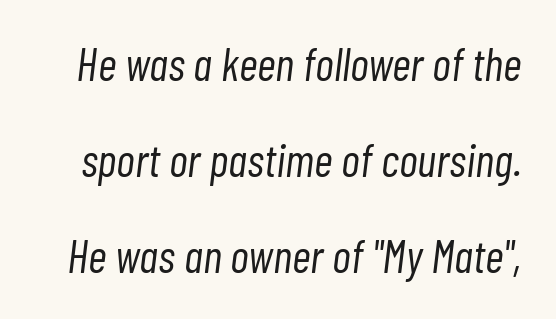
{"italic": "yes", "lean": "right", "slant_degrees": 7, "bold": "no", "weight": "light", "width": "condensed", "stroke_contrast": "low", "x_height": "medium", "monospaced": "no", "underline": "no", "line_spacing": "loose", "line_spacing_ratio": 2.09, "letter_spacing": "normal", "letter_spacing_em": 0.0, "glyph_px": 46}
